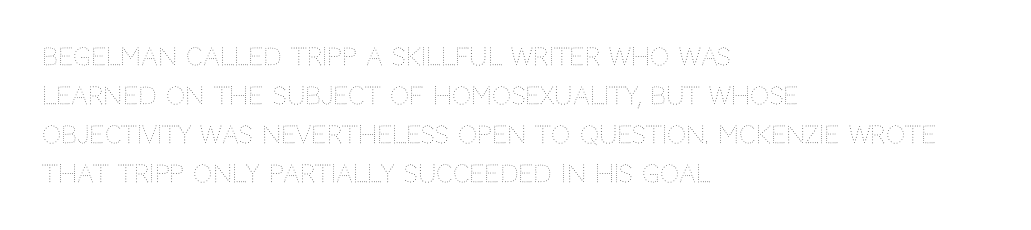
{"italic": "no", "bold": "no", "underline": "no", "align": "left", "line_spacing": "normal", "line_spacing_ratio": 1.62, "letter_spacing": "normal", "letter_spacing_em": 0.0, "glyph_px": 24}
